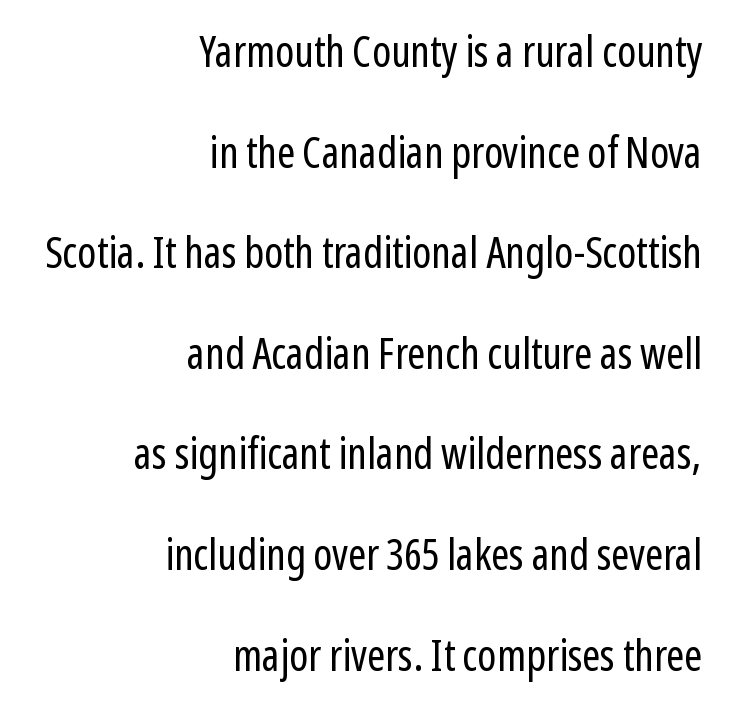
{"serif": "no", "italic": "no", "bold": "no", "weight": "regular", "width": "condensed", "stroke_contrast": "low", "x_height": "medium", "monospaced": "no", "underline": "no", "align": "right", "line_spacing": "loose", "line_spacing_ratio": 2.34, "letter_spacing": "normal", "letter_spacing_em": 0.0, "glyph_px": 43}
